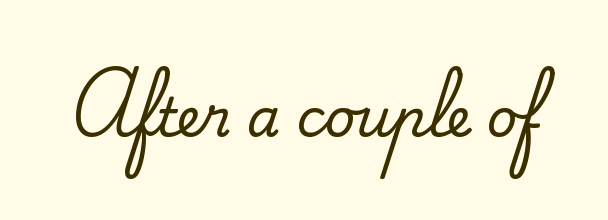
Has an underline been added? It has not. The text was rendered using a seriffed face with decorative stroke endings. Think of a printed novel: that variable character pitch is what you see here.
